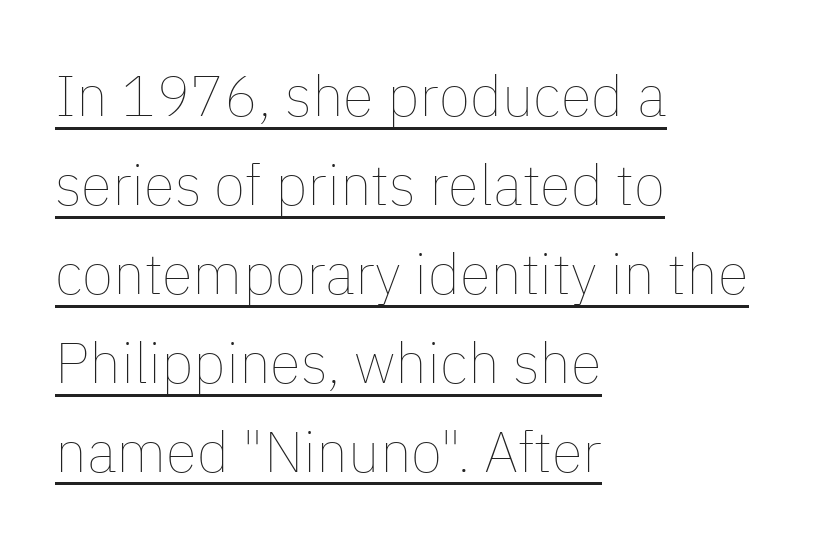
Q: Is the text bold? A: No.
Q: Is the text italic (slanted)? A: No, it is upright.
Q: Is the text underlined? A: Yes.
Q: How is the paragraph aligned? A: Left-aligned.
Q: Is the spacing between letters normal or unusually wide? A: Normal.
Q: Is the spacing between lines tight, normal or loose? A: Normal.
Q: Width (condensed, normal, or wide)? A: Normal.
Q: Stroke contrast? A: Low.
Q: x-height? A: Medium.
Q: Monospaced? A: No.
